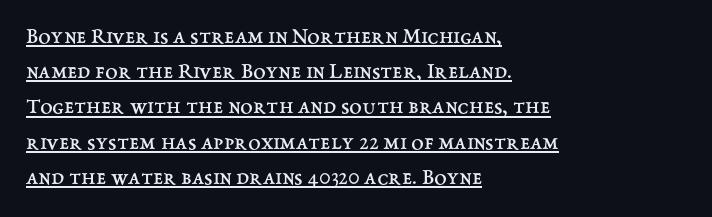
{"italic": "no", "bold": "no", "underline": "yes", "align": "left", "line_spacing": "normal", "line_spacing_ratio": 1.53, "letter_spacing": "normal", "letter_spacing_em": 0.0, "glyph_px": 23}
